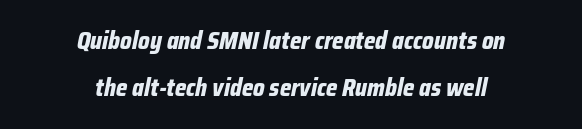
Q: Is the text bold? A: Yes.
Q: Is the text italic (slanted)? A: Yes, it leans right by about 12 degrees.
Q: Is the text underlined? A: No.
Q: How is the paragraph aligned? A: Centered.
Q: Is the spacing between letters normal or unusually wide? A: Normal.
Q: Is the spacing between lines tight, normal or loose? A: Loose.
